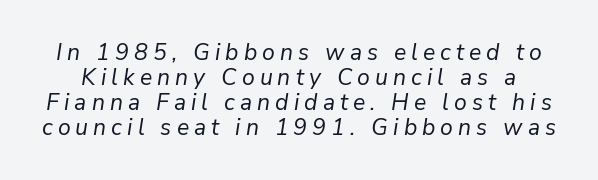
The image shows 23 px text type, italic (leaning right); set tight line spacing (1.08x), unusually wide letter spacing (+0.22 em), not underlined.
